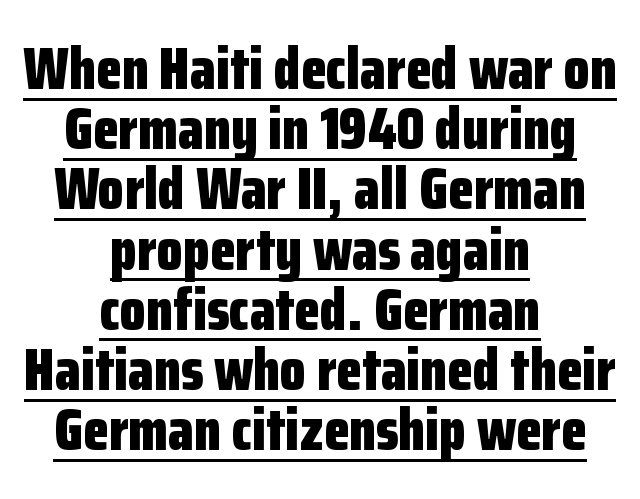
The typesetting leans heavy: a genuine bold. Typographically, this falls in the sans-serif category. Notice how descenders almost collide with the ascenders below — that's tight leading. The face used here is proportionally spaced, like ordinary book or web type.
